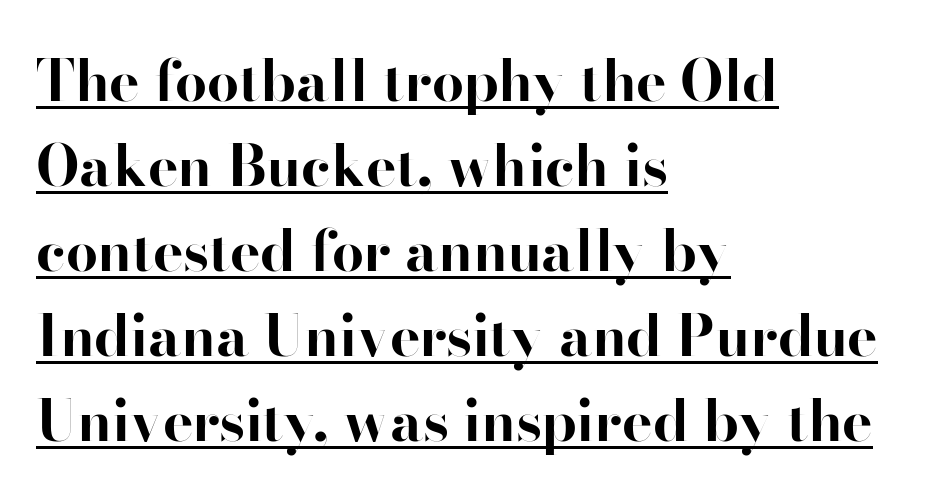
The image shows 57 px bold sans-serif type, upright; set left-aligned, normal line spacing (1.49x), normal letter spacing, underlined; high stroke contrast and a small x-height.
